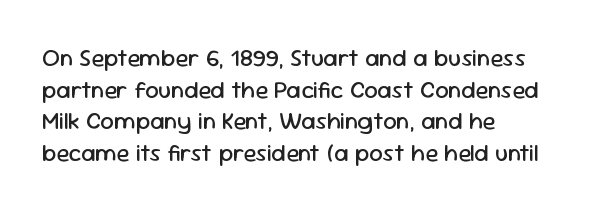
Leftover space on each line is placed entirely after the last word. The typesetting does not lean heavy: it is not bold. Honestly, the letter spacing is just normal — you wouldn't notice it. Underline: absent. If you drew a line through each stem, it would be perfectly vertical.
